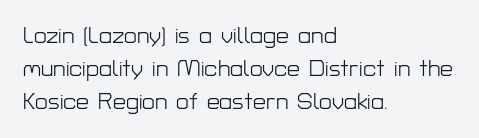
{"italic": "no", "bold": "no", "underline": "no", "align": "left", "line_spacing": "normal", "line_spacing_ratio": 1.43, "letter_spacing": "normal", "letter_spacing_em": 0.0, "glyph_px": 23}
